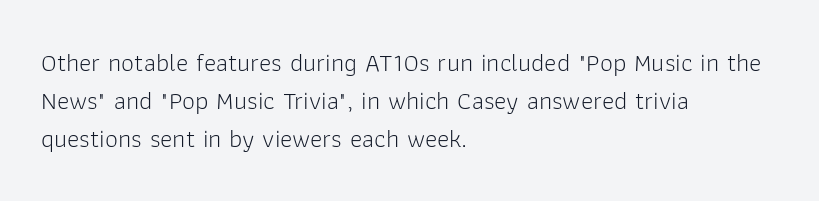
The vertical gap from one line to the next is medium. Quick note: underline off. The characters are drawn with everyday or finer stroke widths. A typesetter would mark this as roman, not italic. Caption: multi-line text, flush left, ragged right.
